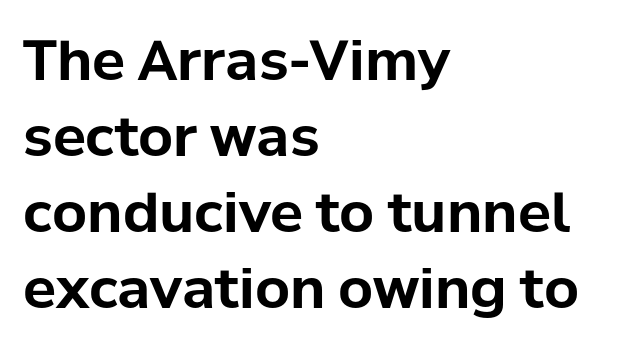
Q: Is the text bold? A: Yes.
Q: Is the text italic (slanted)? A: No, it is upright.
Q: Is the typeface a serif or a sans-serif typeface? A: Sans-serif.
Q: Is the text underlined? A: No.
Q: How is the paragraph aligned? A: Left-aligned.
Q: Is the spacing between letters normal or unusually wide? A: Normal.
Q: Is the spacing between lines tight, normal or loose? A: Normal.
Q: Width (condensed, normal, or wide)? A: Normal.
Q: Stroke contrast? A: Low.
Q: x-height? A: Medium.
Q: Monospaced? A: No.
